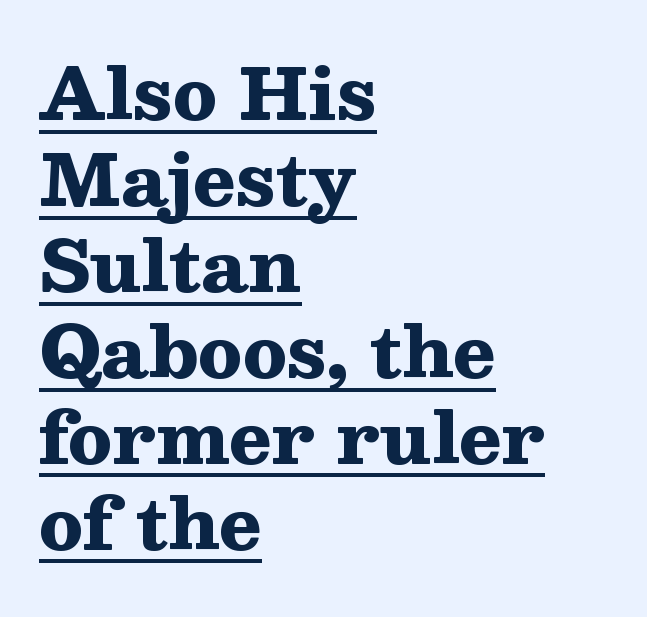
Q: Is the text bold? A: Yes.
Q: Is the text italic (slanted)? A: No, it is upright.
Q: Is the typeface a serif or a sans-serif typeface? A: Serif.
Q: Is the text underlined? A: Yes.
Q: How is the paragraph aligned? A: Left-aligned.
Q: Is the spacing between letters normal or unusually wide? A: Normal.
Q: Width (condensed, normal, or wide)? A: Wide.
Q: Stroke contrast? A: Medium.
Q: x-height? A: Medium.
Q: Monospaced? A: No.
